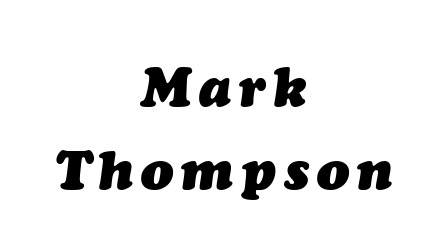
The image shows 54 px heavy type, italic (leaning right); set centered, normal line spacing (1.54x), not underlined; medium stroke contrast and a medium x-height.
